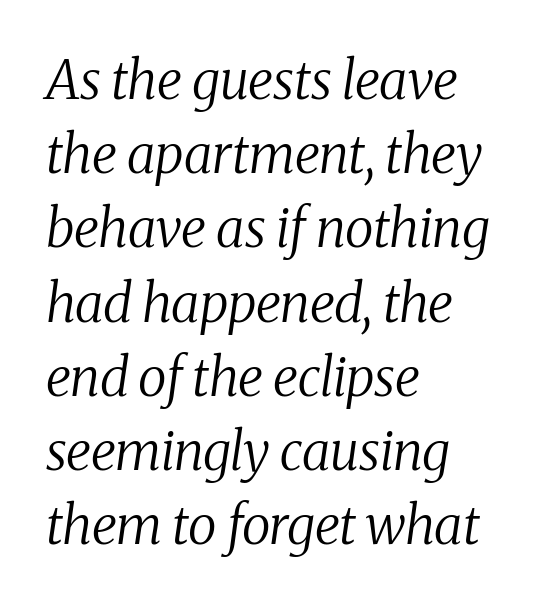
{"serif": "yes", "italic": "yes", "lean": "right", "slant_degrees": 8, "bold": "no", "weight": "regular", "width": "normal", "stroke_contrast": "medium", "x_height": "medium", "monospaced": "no", "underline": "no", "align": "left", "line_spacing": "normal", "line_spacing_ratio": 1.4, "letter_spacing": "normal", "letter_spacing_em": 0.0, "glyph_px": 53}
